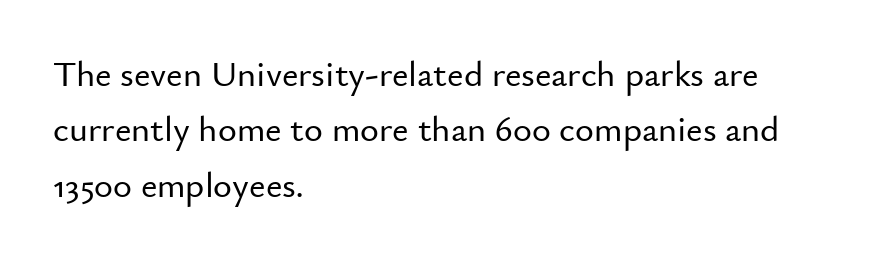
{"serif": "no", "italic": "no", "width": "normal", "stroke_contrast": "low", "x_height": "small", "monospaced": "no", "underline": "no", "align": "left", "line_spacing": "normal", "line_spacing_ratio": 1.54, "letter_spacing": "normal", "letter_spacing_em": 0.0, "glyph_px": 36}
